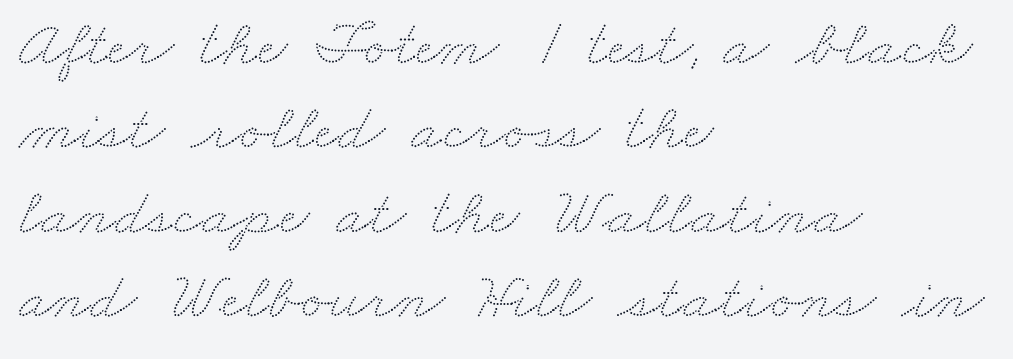
Q: Is the text underlined? A: No.
Q: How is the paragraph aligned? A: Left-aligned.
Q: Is the spacing between letters normal or unusually wide? A: Normal.
Q: Is the spacing between lines tight, normal or loose? A: Normal.
Q: Width (condensed, normal, or wide)? A: Wide.
Q: Stroke contrast? A: Low.
Q: x-height? A: Small.
Q: Monospaced? A: No.
